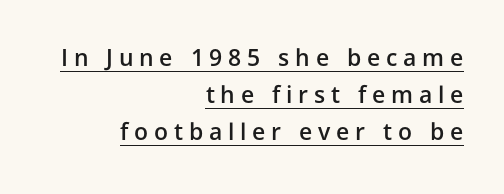
Ordinary non-slanted type is in use. The letterforms stand isolated, each surrounded by extra space. Does the weight exceed regular? Yes, but only to semibold. This block has exactly the height ordinary leading produces. These lines are set flush right with a ragged left edge. A rule runs beneath these lines of type.
